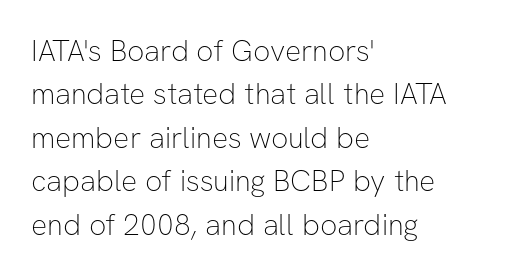
The image shows 30 px thin sans-serif type, upright; set left-aligned, normal line spacing (1.45x), normal letter spacing, not underlined; low stroke contrast and a medium x-height.
